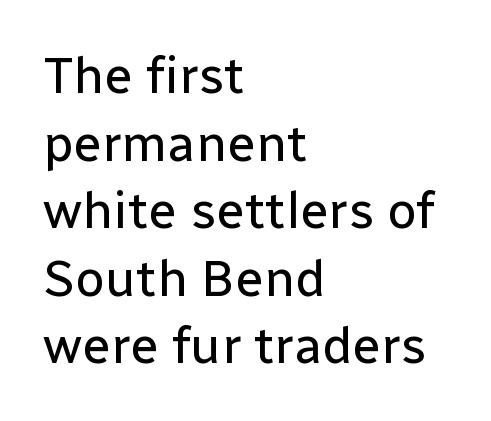
Q: Is the text bold? A: No.
Q: Is the text italic (slanted)? A: No, it is upright.
Q: Is the typeface a serif or a sans-serif typeface? A: Sans-serif.
Q: Is the text underlined? A: No.
Q: How is the paragraph aligned? A: Left-aligned.
Q: Is the spacing between letters normal or unusually wide? A: Normal.
Q: Is the spacing between lines tight, normal or loose? A: Normal.
Q: Width (condensed, normal, or wide)? A: Normal.
Q: Stroke contrast? A: Low.
Q: x-height? A: Medium.
Q: Monospaced? A: No.
